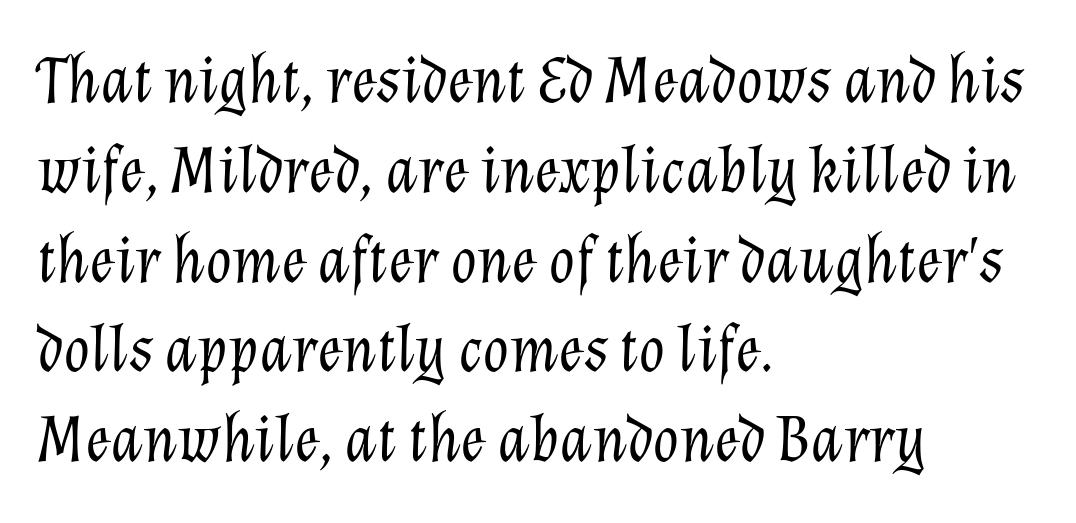
{"italic": "yes", "lean": "right", "slant_degrees": 12, "bold": "no", "weight": "light", "width": "normal", "stroke_contrast": "low", "x_height": "medium", "monospaced": "no", "underline": "no", "align": "left", "line_spacing": "normal", "line_spacing_ratio": 1.32, "letter_spacing": "normal", "letter_spacing_em": 0.0, "glyph_px": 68}
